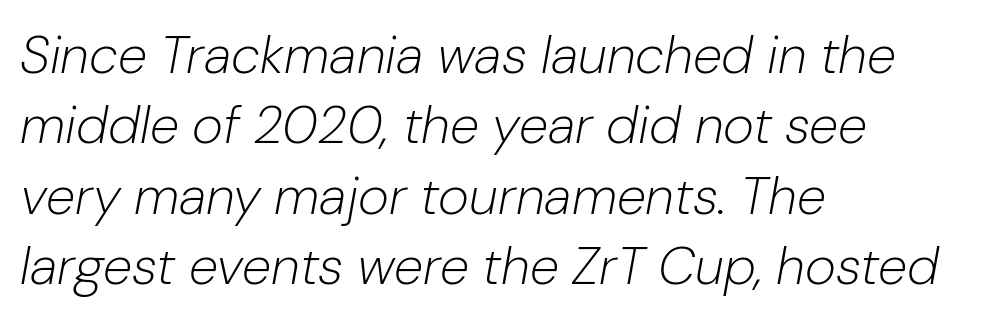
Q: Is the text bold? A: No.
Q: Is the text italic (slanted)? A: Yes, it leans right by about 10 degrees.
Q: Is the text underlined? A: No.
Q: How is the paragraph aligned? A: Left-aligned.
Q: Is the spacing between letters normal or unusually wide? A: Normal.
Q: Is the spacing between lines tight, normal or loose? A: Normal.
Q: Width (condensed, normal, or wide)? A: Normal.
Q: Stroke contrast? A: Low.
Q: x-height? A: Medium.
Q: Monospaced? A: No.
